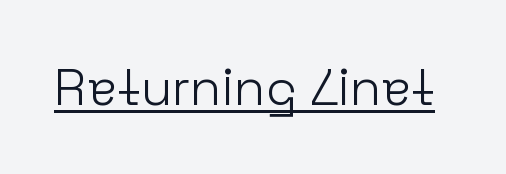
Q: Is the text bold? A: No.
Q: Is the text italic (slanted)? A: No, it is upright.
Q: Is the typeface a serif or a sans-serif typeface? A: Sans-serif.
Q: Is the text underlined? A: Yes.
Q: Is the spacing between letters normal or unusually wide? A: Normal.
Q: Width (condensed, normal, or wide)? A: Normal.
Q: Stroke contrast? A: Low.
Q: x-height? A: Medium.
Q: Monospaced? A: No.
